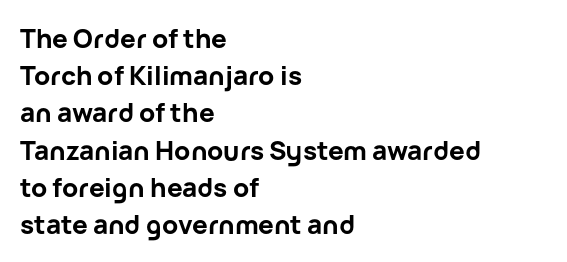
The image shows 26 px bold type, upright; set left-aligned, normal line spacing (1.43x), normal letter spacing, not underlined.
